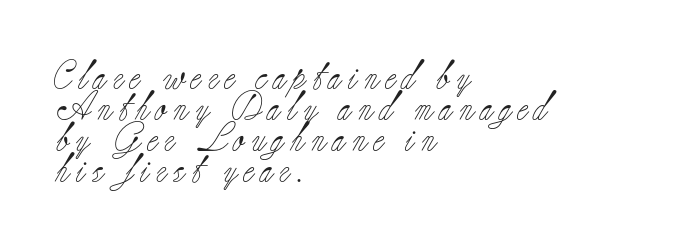
The gap between lines stays unmarked. A typesetter would call this heavily tracked-out type. The passage shown stacks its lines with hardly any gap. Do the characters align in a grid? No, the font is proportional. The text was rendered using a seriffed face with decorative stroke endings.
